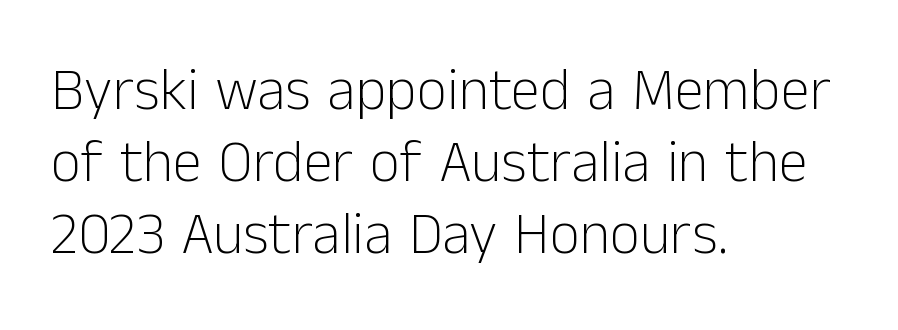
Heaviness? Minimal to ordinary, like unemphasized prose. The rendering anchors every line to the left-hand side. Is there any slant? The stems are plumb. Descenders hang freely into open space. Observe the absence of serifs on each vertical stroke in this sample. The passage shown is typed in a proportional face where columns would drift.
